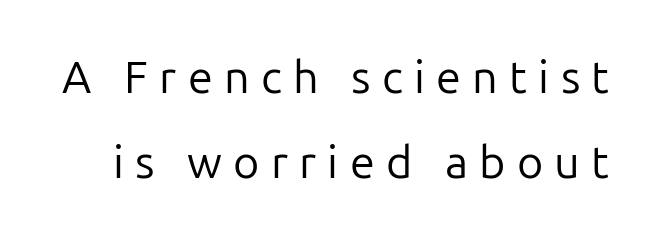
The image shows 45 px regular-weight sans-serif type, upright; set loose line spacing (1.9x), unusually wide letter spacing (+0.25 em), not underlined; low stroke contrast and a medium x-height.
